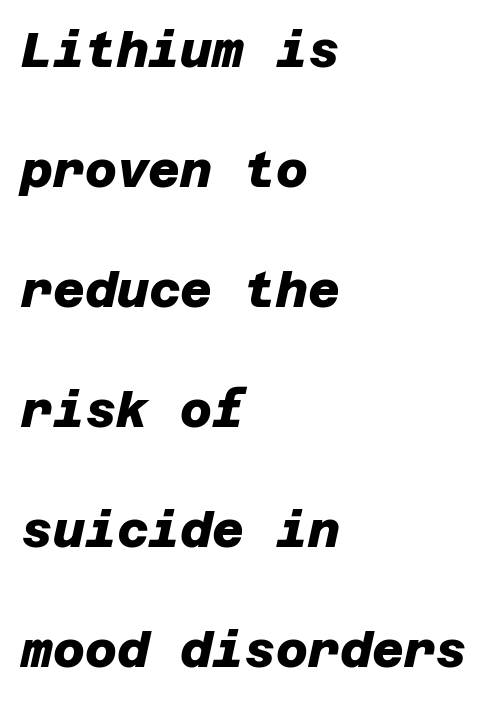
Q: Is the text bold? A: Yes.
Q: Is the typeface a serif or a sans-serif typeface? A: Sans-serif.
Q: Is the text underlined? A: No.
Q: How is the paragraph aligned? A: Left-aligned.
Q: Is the spacing between letters normal or unusually wide? A: Normal.
Q: Is the spacing between lines tight, normal or loose? A: Loose.
Q: Width (condensed, normal, or wide)? A: Normal.
Q: Stroke contrast? A: Low.
Q: x-height? A: Large.
